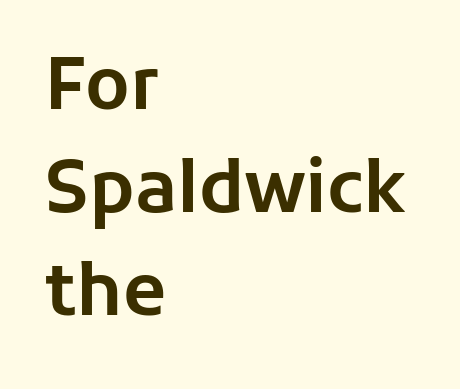
Q: Is the text italic (slanted)? A: No, it is upright.
Q: Is the typeface a serif or a sans-serif typeface? A: Sans-serif.
Q: Is the text underlined? A: No.
Q: How is the paragraph aligned? A: Left-aligned.
Q: Is the spacing between letters normal or unusually wide? A: Normal.
Q: Is the spacing between lines tight, normal or loose? A: Normal.
Q: Width (condensed, normal, or wide)? A: Normal.
Q: Stroke contrast? A: Low.
Q: x-height? A: Medium.
Q: Monospaced? A: No.
